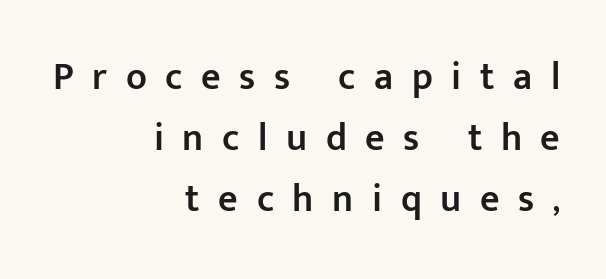
Q: Is the text bold? A: Semi-bold.
Q: Is the text italic (slanted)? A: No, it is upright.
Q: Is the typeface a serif or a sans-serif typeface? A: Sans-serif.
Q: Is the text underlined? A: No.
Q: How is the paragraph aligned? A: Right-aligned.
Q: Is the spacing between letters normal or unusually wide? A: Unusually wide.
Q: Is the spacing between lines tight, normal or loose? A: Normal.
Q: Width (condensed, normal, or wide)? A: Normal.
Q: Stroke contrast? A: Low.
Q: x-height? A: Medium.
Q: Monospaced? A: No.
